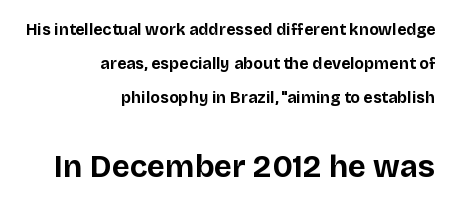
The image shows 31 px bold sans-serif type, upright; set right-aligned, loose line spacing (2.14x), normal letter spacing, not underlined; the second (bottom) block is 1.94x larger; low stroke contrast and a large x-height.
